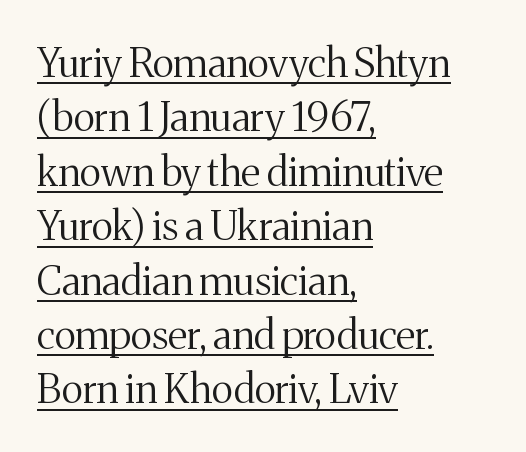
Q: Is the text bold? A: No.
Q: Is the text italic (slanted)? A: No, it is upright.
Q: Is the typeface a serif or a sans-serif typeface? A: Serif.
Q: Is the text underlined? A: Yes.
Q: How is the paragraph aligned? A: Left-aligned.
Q: Is the spacing between letters normal or unusually wide? A: Normal.
Q: Is the spacing between lines tight, normal or loose? A: Normal.
Q: Width (condensed, normal, or wide)? A: Normal.
Q: Stroke contrast? A: Medium.
Q: x-height? A: Medium.
Q: Monospaced? A: No.
